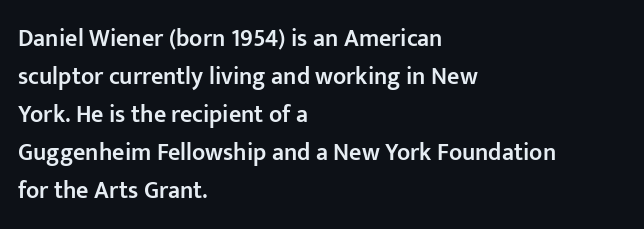
Q: Is the text bold? A: Semi-bold.
Q: Is the text italic (slanted)? A: No, it is upright.
Q: Is the text underlined? A: No.
Q: How is the paragraph aligned? A: Left-aligned.
Q: Is the spacing between letters normal or unusually wide? A: Normal.
Q: Is the spacing between lines tight, normal or loose? A: Normal.
